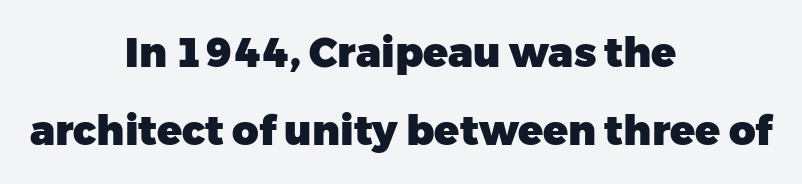
The image shows 41 px heavy sans-serif type, upright; set centered, loose line spacing (1.91x), normal letter spacing, not underlined; low stroke contrast and a medium x-height.
